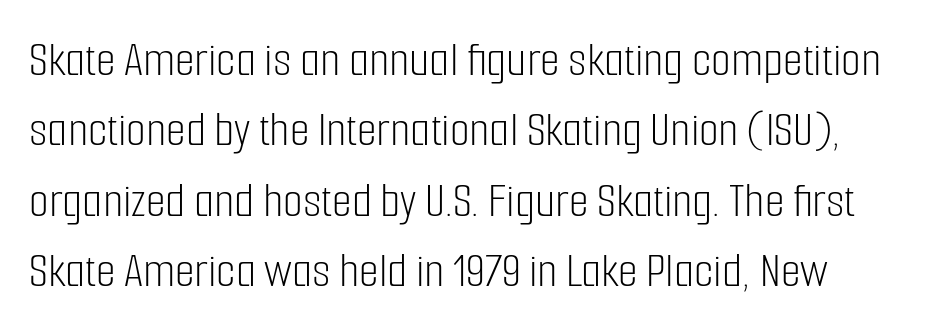
{"serif": "no", "italic": "no", "bold": "no", "weight": "light", "width": "condensed", "stroke_contrast": "low", "x_height": "medium", "monospaced": "no", "underline": "no", "line_spacing": "normal", "line_spacing_ratio": 1.38, "letter_spacing": "normal", "letter_spacing_em": 0.0, "glyph_px": 51}
